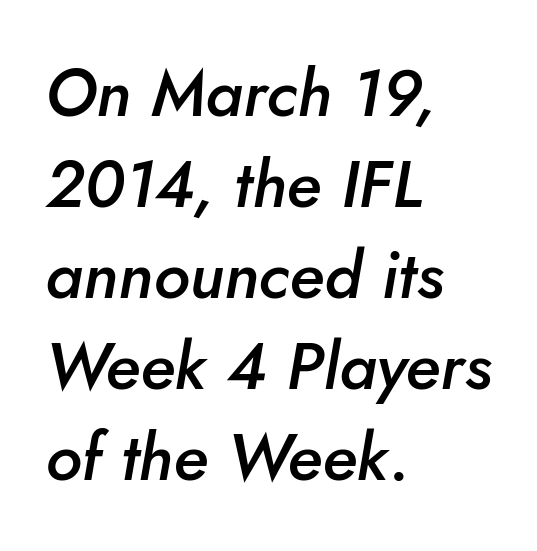
Q: Is the text bold? A: Semi-bold.
Q: Is the text italic (slanted)? A: Yes, it leans right by about 5 degrees.
Q: Is the text underlined? A: No.
Q: How is the paragraph aligned? A: Left-aligned.
Q: Is the spacing between letters normal or unusually wide? A: Normal.
Q: Is the spacing between lines tight, normal or loose? A: Normal.
Q: Width (condensed, normal, or wide)? A: Normal.
Q: Stroke contrast? A: Low.
Q: x-height? A: Small.
Q: Monospaced? A: No.
